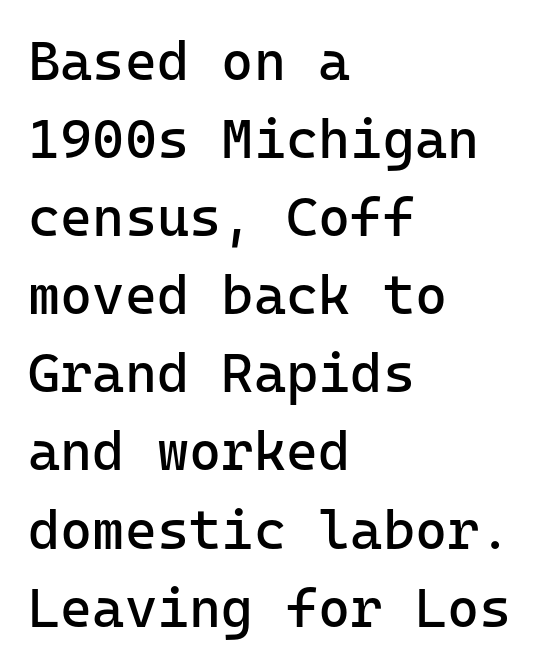
The image shows 55 px regular-weight sans-serif type, upright, monospaced; set left-aligned, normal line spacing (1.42x), normal letter spacing, not underlined; low stroke contrast and a medium x-height.
